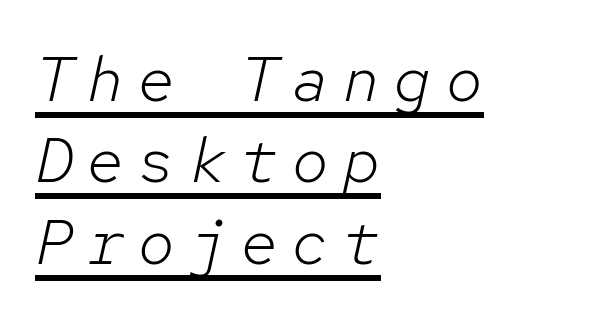
{"italic": "yes", "lean": "right", "slant_degrees": 12, "bold": "no", "weight": "light", "width": "normal", "stroke_contrast": "low", "x_height": "medium", "monospaced": "yes", "underline": "yes", "align": "left", "line_spacing": "normal", "line_spacing_ratio": 1.27, "letter_spacing": "wide", "letter_spacing_em": 0.2, "glyph_px": 64}
